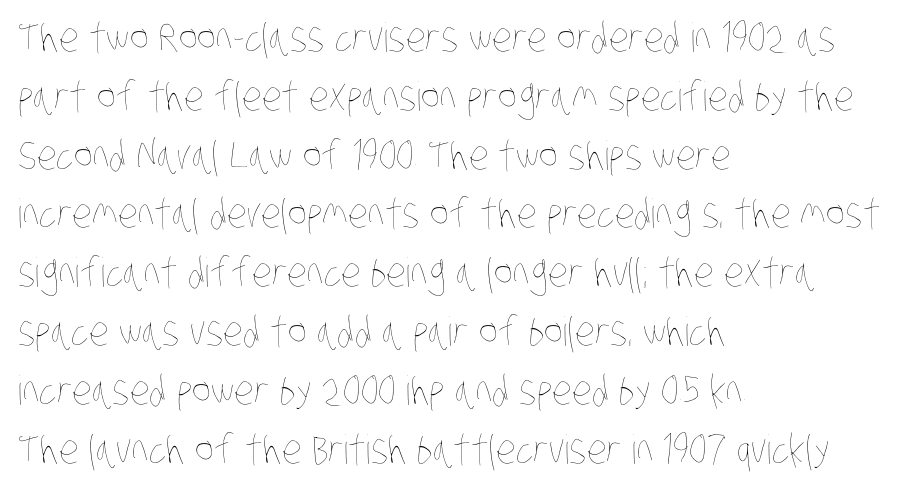
A quiet, ordinary-to-light weight characterises the typeface. Leftover space on each line is placed entirely after the last word. Reading down the column, the eye jumps a familiar distance to each next line. The area under the type is left untouched. Think of a printed novel: that variable character pitch is what you see here. No extra tracking has been applied to these lines.
